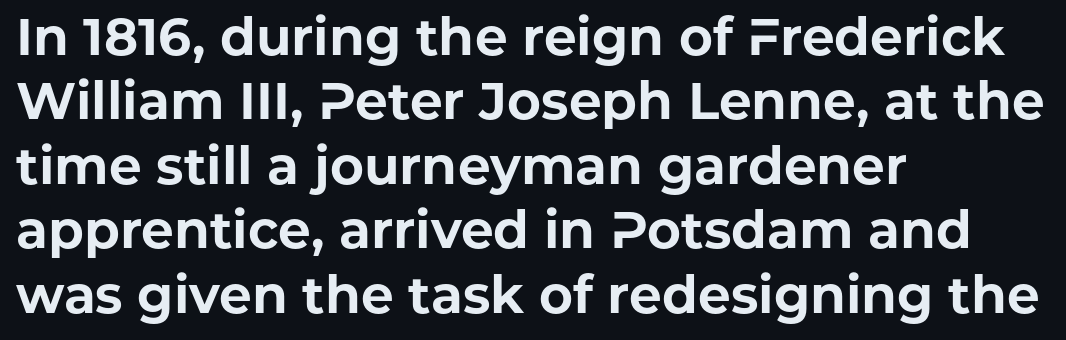
{"serif": "no", "italic": "no", "bold": "yes", "weight": "bold", "width": "normal", "stroke_contrast": "low", "x_height": "medium", "monospaced": "no", "underline": "no", "align": "left", "line_spacing_ratio": 1.24, "letter_spacing": "normal", "letter_spacing_em": 0.0, "glyph_px": 52}
